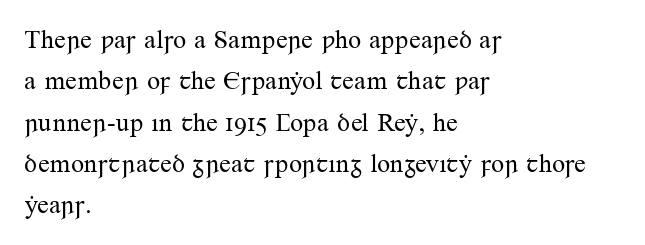
{"italic": "no", "bold": "no", "underline": "no", "align": "left", "line_spacing": "normal", "line_spacing_ratio": 1.59, "letter_spacing": "normal", "letter_spacing_em": 0.0, "glyph_px": 26}
